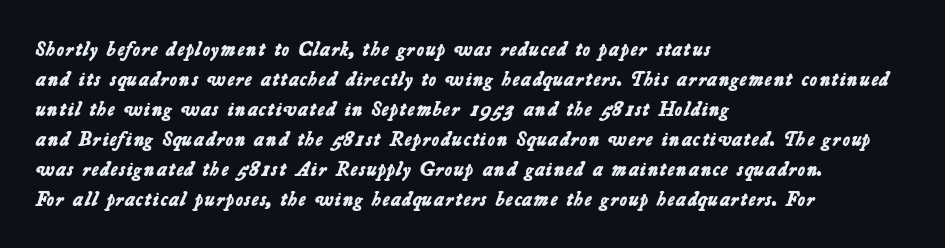
In terms of leading, this rendering sits right in the middle. Heft: maximum for text — a bold. Underlining? Definitely not there. This rendering leaves character spacing at its baseline value. Reading down the block, your eye returns to a fixed left position each line.
